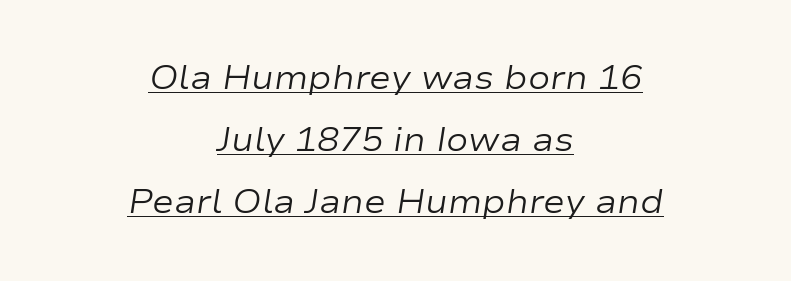
Quick note: underline on. The rendering applies a slant to the glyphs. The setting favours the middle, as headings and verse often do. Is this a heavy cut? Hardly; it is regular or lighter. Think of a printed novel: that variable character pitch is what you see here.
